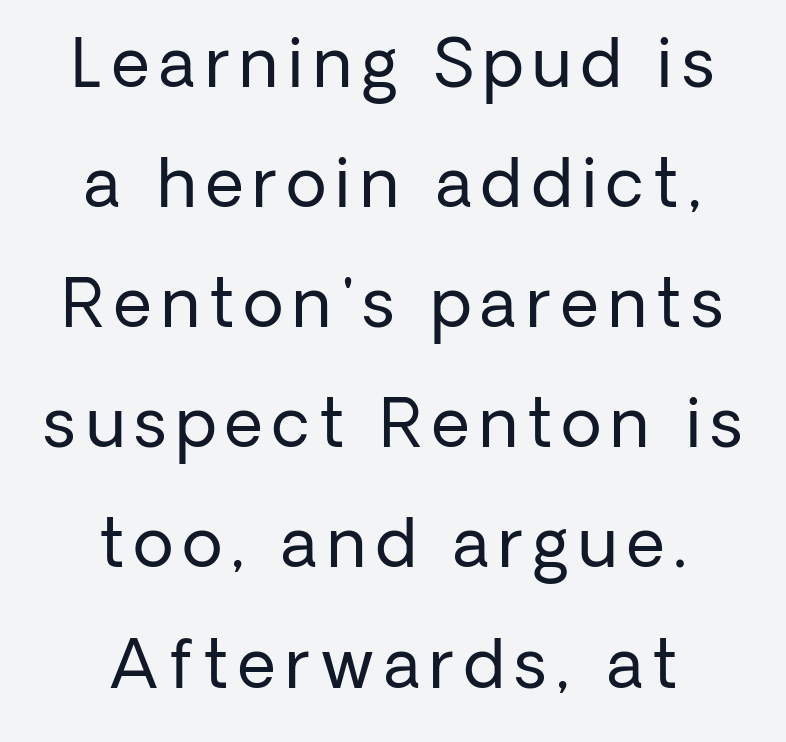
Q: Is the text bold? A: No.
Q: Is the text italic (slanted)? A: No, it is upright.
Q: Is the typeface a serif or a sans-serif typeface? A: Sans-serif.
Q: Is the text underlined? A: No.
Q: How is the paragraph aligned? A: Centered.
Q: Width (condensed, normal, or wide)? A: Normal.
Q: Stroke contrast? A: Low.
Q: x-height? A: Medium.
Q: Monospaced? A: No.
